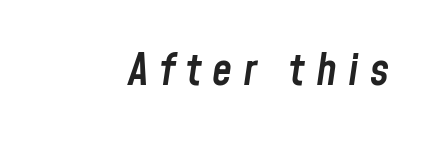
No word sits above an underline. Notice how the passage keeps a crisp vertical edge on the right only. You could only call the tracking loose — the letters float apart. It's the slanting kind of type. I'd describe the lettering as semibold — firm but not a full bold.
